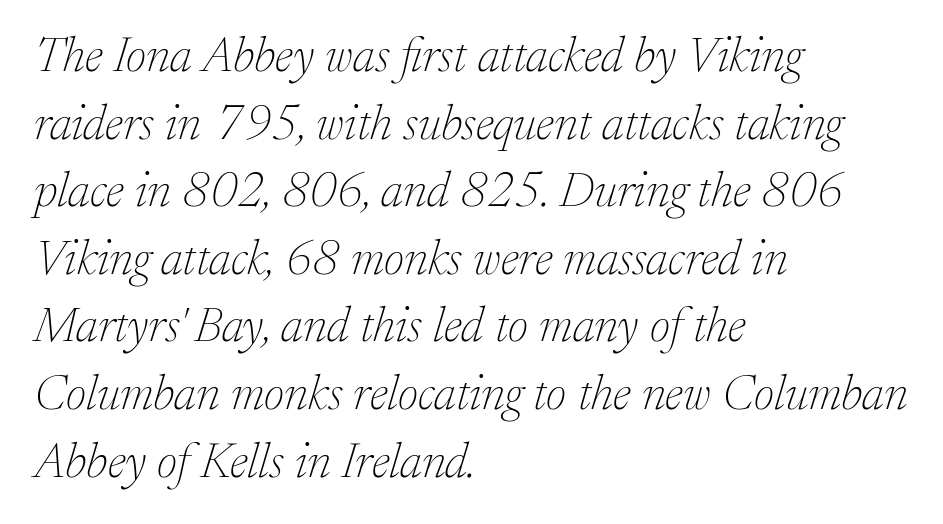
The image shows 49 px thin serif type, italic (leaning right); set left-aligned, normal line spacing (1.38x), normal letter spacing, not underlined; low stroke contrast and a medium x-height.
